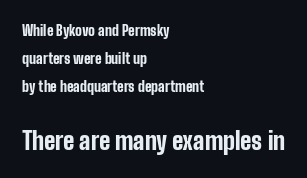
{"italic": "no", "bold": "yes", "underline": "no", "align": "left", "line_spacing": "loose", "line_spacing_ratio": 2.01, "letter_spacing": "normal", "letter_spacing_em": 0.0, "larger_block": "second", "size_ratio": 1.71, "glyph_px": 24}
